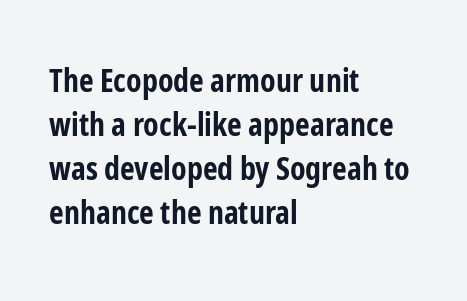
{"serif": "no", "italic": "no", "bold": "yes", "weight": "bold", "width": "condensed", "stroke_contrast": "low", "x_height": "medium", "monospaced": "no", "underline": "no", "align": "left", "line_spacing": "normal", "line_spacing_ratio": 1.37, "letter_spacing": "normal", "letter_spacing_em": 0.0, "glyph_px": 32}
